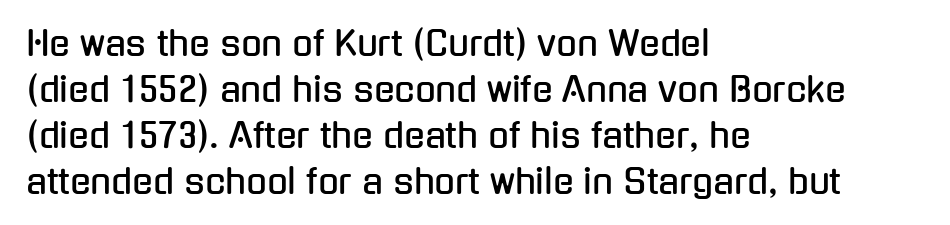
Q: Is the text italic (slanted)? A: No, it is upright.
Q: Is the typeface a serif or a sans-serif typeface? A: Sans-serif.
Q: Is the text underlined? A: No.
Q: How is the paragraph aligned? A: Left-aligned.
Q: Is the spacing between letters normal or unusually wide? A: Normal.
Q: Is the spacing between lines tight, normal or loose? A: Normal.
Q: Width (condensed, normal, or wide)? A: Condensed.
Q: Stroke contrast? A: Low.
Q: x-height? A: Medium.
Q: Monospaced? A: No.
